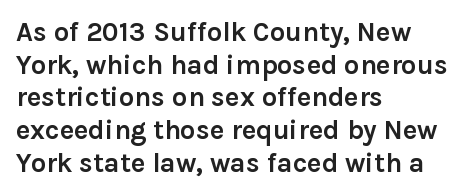
Q: Is the text bold? A: Yes.
Q: Is the text italic (slanted)? A: No, it is upright.
Q: Is the text underlined? A: No.
Q: How is the paragraph aligned? A: Left-aligned.
Q: Is the spacing between letters normal or unusually wide? A: Normal.
